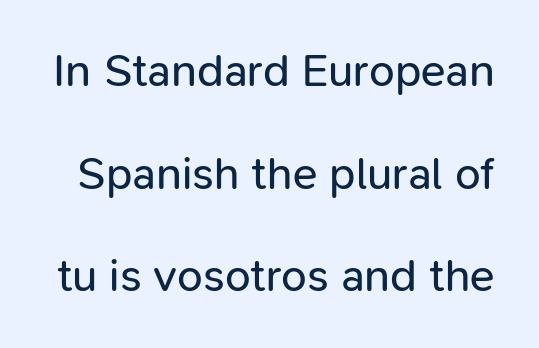
Q: Is the text bold? A: No.
Q: Is the text italic (slanted)? A: No, it is upright.
Q: Is the typeface a serif or a sans-serif typeface? A: Sans-serif.
Q: Is the text underlined? A: No.
Q: Is the spacing between letters normal or unusually wide? A: Normal.
Q: Is the spacing between lines tight, normal or loose? A: Loose.
Q: Width (condensed, normal, or wide)? A: Normal.
Q: Stroke contrast? A: Low.
Q: x-height? A: Medium.
Q: Monospaced? A: No.
